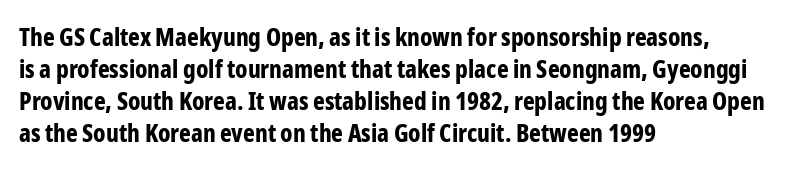
The image shows 25 px bold type, upright; set left-aligned, normal line spacing (1.28x), normal letter spacing, not underlined.
